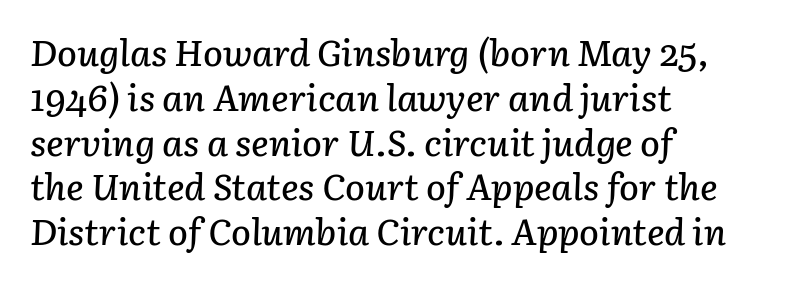
Note the varied advance widths — an 'i' is clearly narrower than an 'm'. This rendering uses left alignment, leaving the right contour irregular. Italic? Definitely — the glyphs are oblique. Quick note: underline off.
